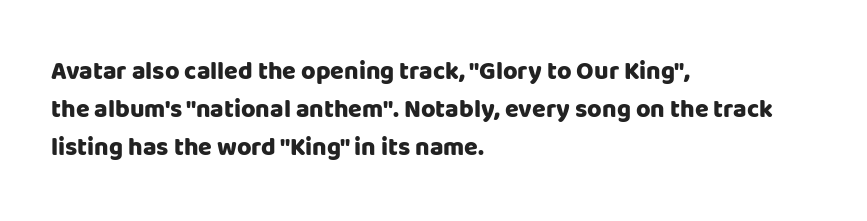
The image shows 25 px bold type, upright; set left-aligned, normal line spacing (1.52x), normal letter spacing, not underlined.
